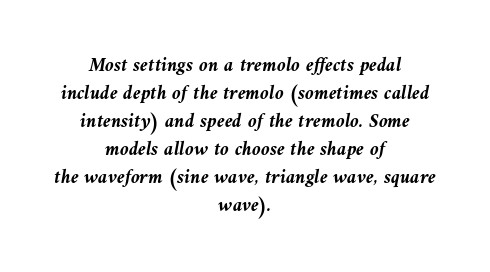
The lines sit at an ordinary, default distance from one another. Centered paragraph, ragged on both sides. These lines were composed using italics. Typographic density is high because the face is bold. The letters sit at their default tracking, neither squeezed nor spread. Plain, unruled lines of type.
